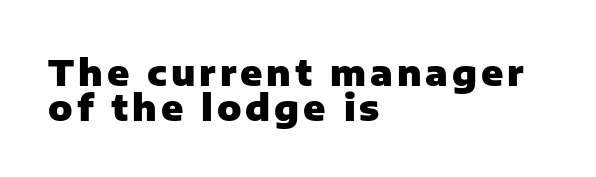
Q: Is the text bold? A: Yes.
Q: Is the text italic (slanted)? A: No, it is upright.
Q: Is the typeface a serif or a sans-serif typeface? A: Sans-serif.
Q: Is the text underlined? A: No.
Q: How is the paragraph aligned? A: Left-aligned.
Q: Is the spacing between lines tight, normal or loose? A: Tight.
Q: Width (condensed, normal, or wide)? A: Normal.
Q: Stroke contrast? A: Low.
Q: x-height? A: Medium.
Q: Monospaced? A: No.
